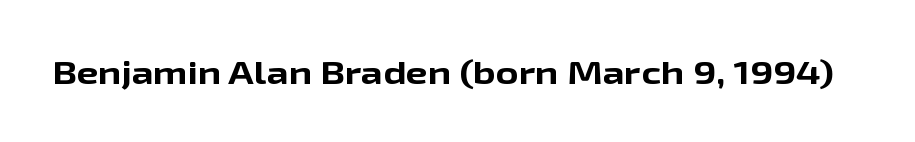
{"serif": "no", "italic": "no", "bold": "yes", "weight": "bold", "width": "wide", "stroke_contrast": "low", "x_height": "medium", "monospaced": "no", "underline": "no", "letter_spacing": "normal", "letter_spacing_em": 0.0, "glyph_px": 31}
